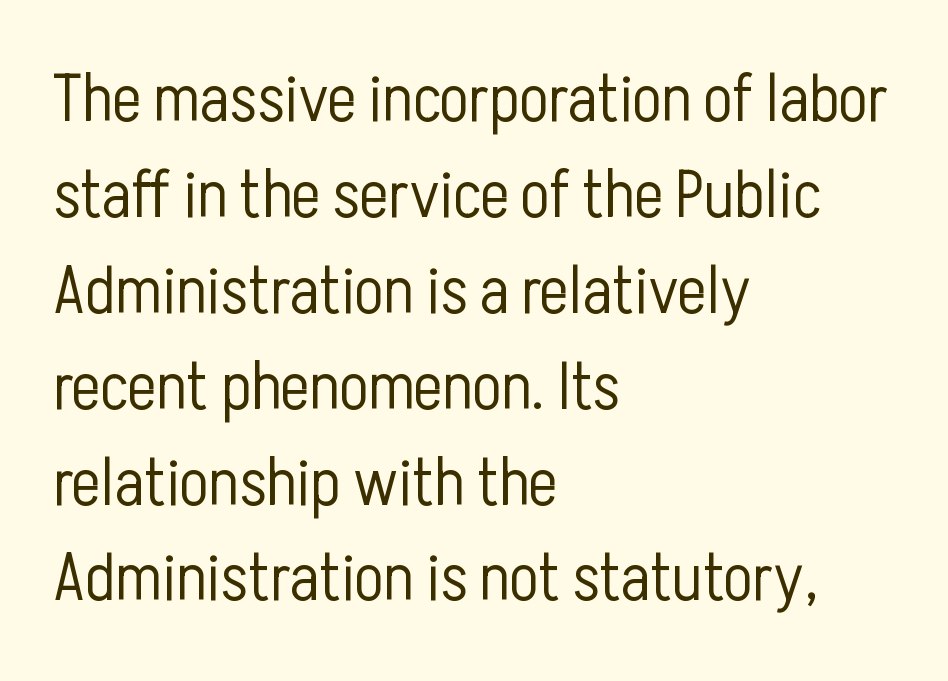
Q: Is the text bold? A: No.
Q: Is the text italic (slanted)? A: No, it is upright.
Q: Is the typeface a serif or a sans-serif typeface? A: Sans-serif.
Q: Is the text underlined? A: No.
Q: How is the paragraph aligned? A: Left-aligned.
Q: Is the spacing between letters normal or unusually wide? A: Normal.
Q: Is the spacing between lines tight, normal or loose? A: Normal.
Q: Width (condensed, normal, or wide)? A: Condensed.
Q: Stroke contrast? A: Low.
Q: x-height? A: Medium.
Q: Monospaced? A: No.
